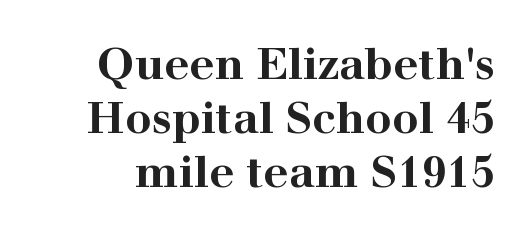
Q: Is the text bold? A: Yes.
Q: Is the text italic (slanted)? A: No, it is upright.
Q: Is the typeface a serif or a sans-serif typeface? A: Serif.
Q: Is the text underlined? A: No.
Q: Is the spacing between letters normal or unusually wide? A: Normal.
Q: Width (condensed, normal, or wide)? A: Wide.
Q: Stroke contrast? A: High.
Q: x-height? A: Medium.
Q: Monospaced? A: No.
